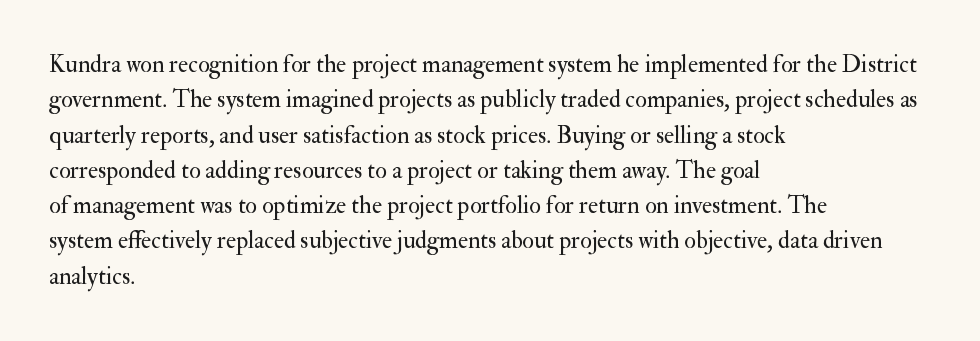
The image shows 24 px text type, upright; set left-aligned, normal line spacing (1.47x), normal letter spacing, not underlined.
